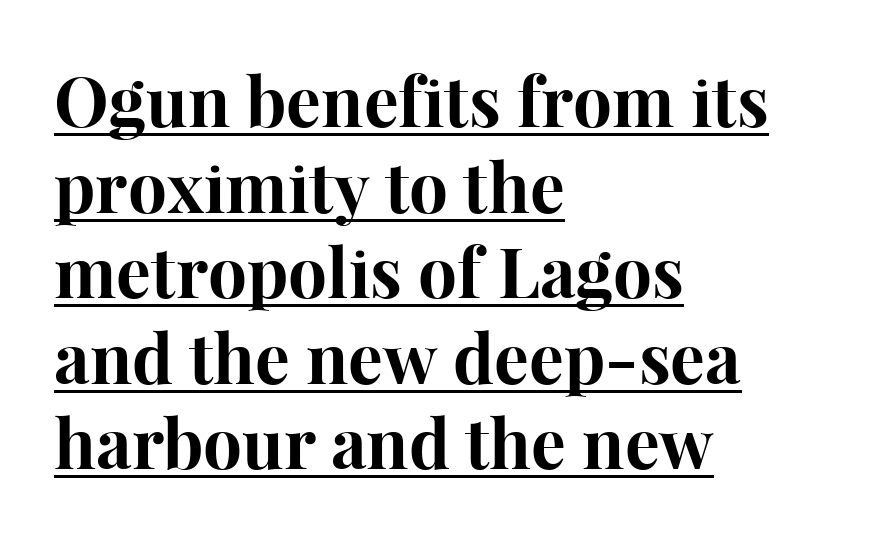
Q: Is the text bold? A: Yes.
Q: Is the text italic (slanted)? A: No, it is upright.
Q: Is the typeface a serif or a sans-serif typeface? A: Serif.
Q: Is the text underlined? A: Yes.
Q: How is the paragraph aligned? A: Left-aligned.
Q: Is the spacing between letters normal or unusually wide? A: Normal.
Q: Width (condensed, normal, or wide)? A: Normal.
Q: Stroke contrast? A: High.
Q: x-height? A: Medium.
Q: Monospaced? A: No.
